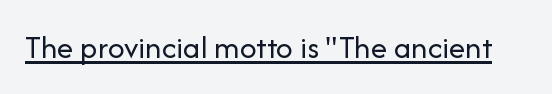
Unlike a traditional serif, this face leaves its strokes unadorned. Letters have the restrained weight of plain body copy at most. Students, note that the glyphs here touch the page at normal intervals. This is the regular roman posture of the typeface.
